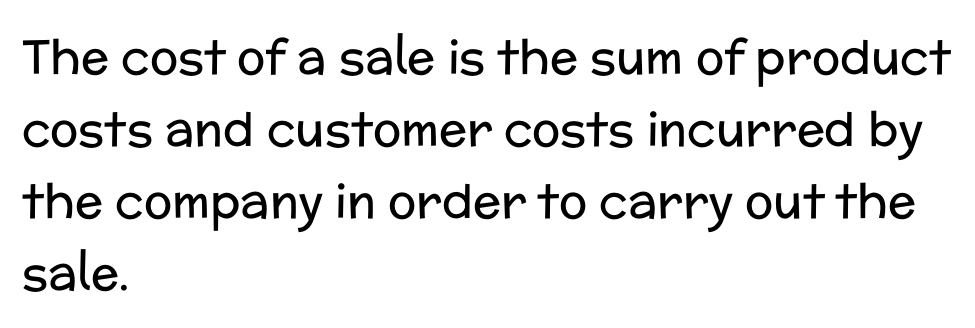
{"serif": "no", "italic": "no", "bold": "no", "weight": "regular", "width": "normal", "stroke_contrast": "low", "x_height": "medium", "monospaced": "no", "underline": "no", "align": "left", "line_spacing": "normal", "line_spacing_ratio": 1.53, "letter_spacing": "normal", "letter_spacing_em": 0.0, "glyph_px": 47}
